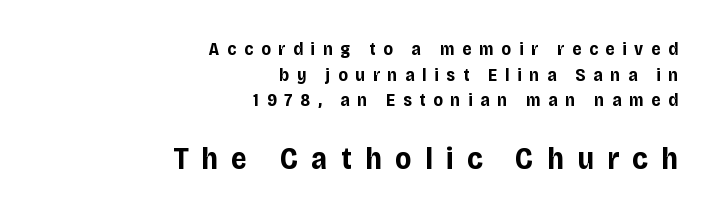
{"serif": "no", "italic": "no", "bold": "yes", "weight": "bold", "width": "normal", "stroke_contrast": "low", "x_height": "large", "monospaced": "no", "underline": "no", "align": "right", "line_spacing": "normal", "line_spacing_ratio": 1.43, "letter_spacing": "wide", "letter_spacing_em": 0.43, "larger_block": "second", "size_ratio": 1.72, "glyph_px": 31}
